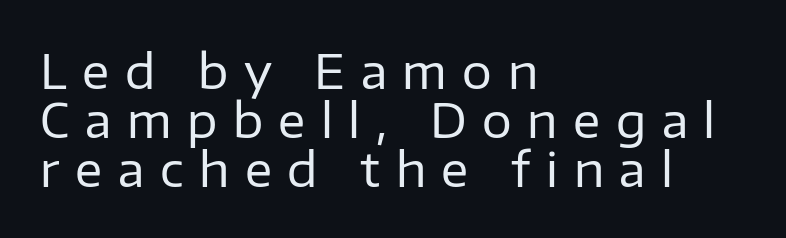
The image shows 47 px regular-weight sans-serif type, upright; set left-aligned, tight line spacing (1.04x), unusually wide letter spacing (+0.33 em), not underlined; low stroke contrast and a medium x-height.
